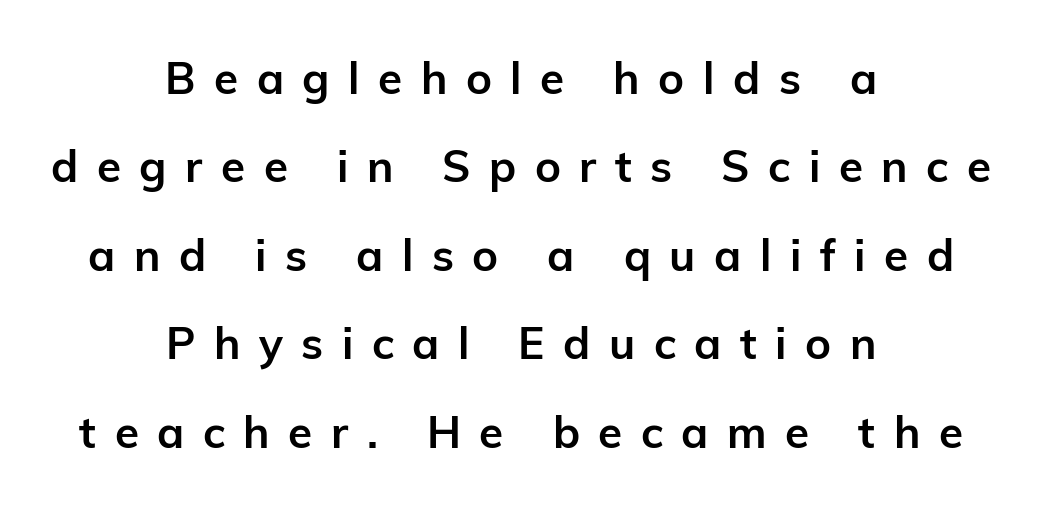
{"serif": "no", "italic": "no", "bold": "yes", "weight": "semibold", "width": "normal", "stroke_contrast": "low", "x_height": "medium", "monospaced": "no", "underline": "no", "align": "center", "line_spacing": "loose", "line_spacing_ratio": 2.01, "letter_spacing": "wide", "letter_spacing_em": 0.42, "glyph_px": 44}
